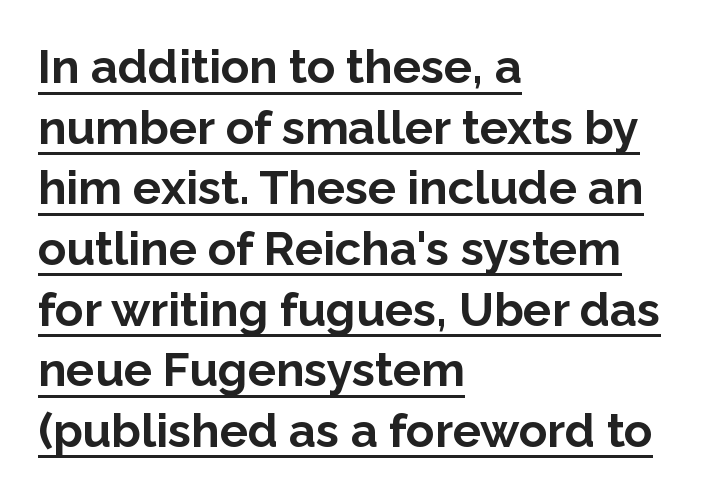
Grotesque or geometric, the face here clearly has no serifs. This is heavy type, rendered in bold. Varying glyph widths throughout — classic text-font behaviour. Each line of the rendering has a horizontal stroke beneath the glyphs. Rendered with straight, roman letterforms.
